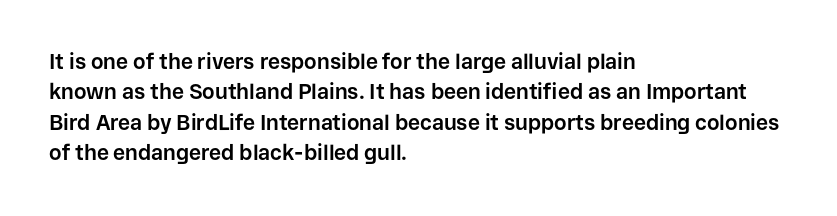
Notice how the stems are strictly vertical — no italics here. These words are printed bold, with thick strokes throughout. Leading: standard. You could call the tracking neutral — neither tight nor loose. The rendering anchors every line to the left-hand side. The words here are not underlined.
